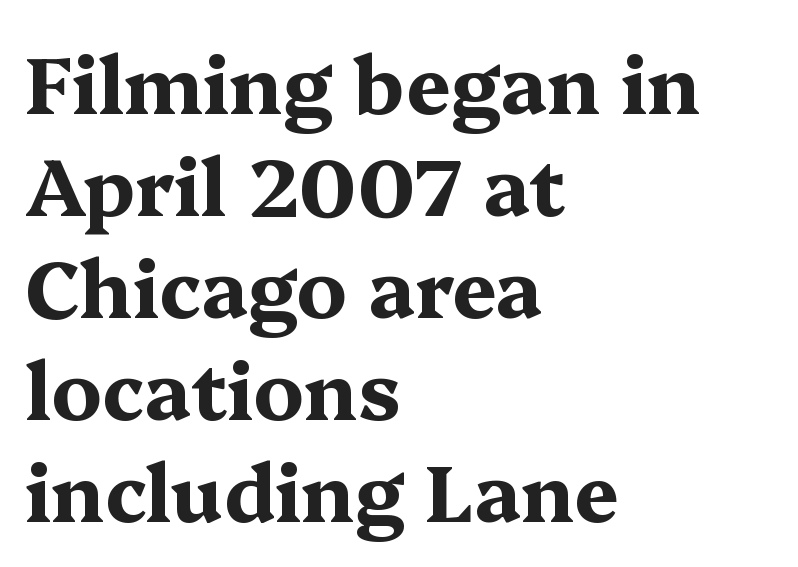
The image shows 79 px bold, wide serif type, upright; set left-aligned, normal line spacing (1.29x), normal letter spacing, not underlined; medium stroke contrast and a medium x-height.
